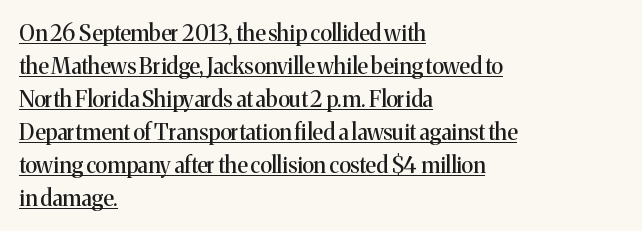
There is no visible air inserted between adjacent glyphs. Posture: upright roman. One glance says typical: line gaps are just what's usual. A typographer would call this underscored text.
